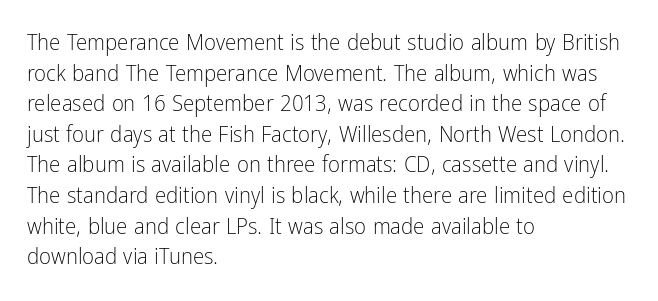
{"italic": "no", "bold": "no", "underline": "no", "align": "left", "line_spacing": "normal", "line_spacing_ratio": 1.33, "letter_spacing": "normal", "letter_spacing_em": 0.0, "glyph_px": 23}
